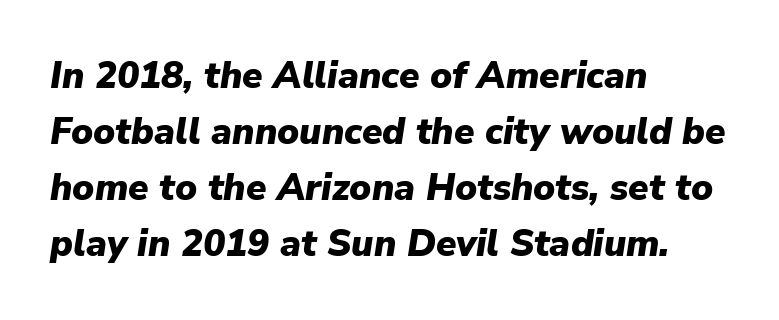
Q: Is the text bold? A: Yes.
Q: Is the text italic (slanted)? A: Yes, it leans right by about 9 degrees.
Q: Is the text underlined? A: No.
Q: How is the paragraph aligned? A: Left-aligned.
Q: Is the spacing between letters normal or unusually wide? A: Normal.
Q: Is the spacing between lines tight, normal or loose? A: Normal.
Q: Width (condensed, normal, or wide)? A: Normal.
Q: Stroke contrast? A: Low.
Q: x-height? A: Medium.
Q: Monospaced? A: No.
